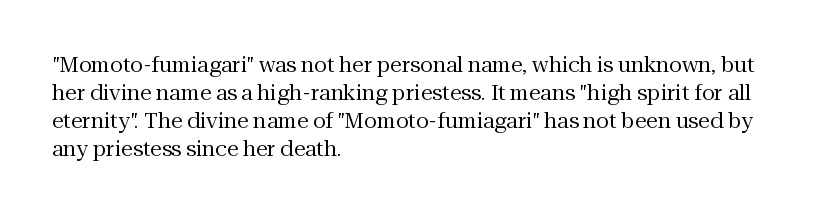
{"italic": "no", "bold": "no", "underline": "no", "align": "left", "line_spacing": "normal", "line_spacing_ratio": 1.34, "letter_spacing": "normal", "letter_spacing_em": 0.0, "glyph_px": 21}
